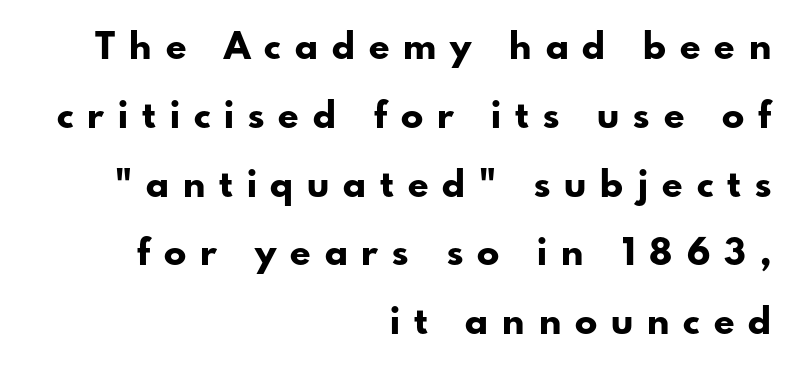
Q: Is the text bold? A: Yes.
Q: Is the text italic (slanted)? A: No, it is upright.
Q: Is the typeface a serif or a sans-serif typeface? A: Sans-serif.
Q: Is the text underlined? A: No.
Q: How is the paragraph aligned? A: Right-aligned.
Q: Is the spacing between letters normal or unusually wide? A: Unusually wide.
Q: Width (condensed, normal, or wide)? A: Normal.
Q: Stroke contrast? A: Low.
Q: x-height? A: Small.
Q: Monospaced? A: No.
